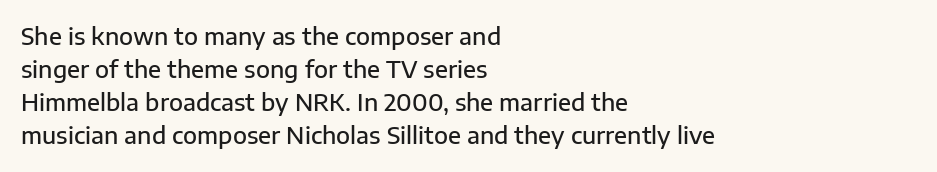
The image shows 23 px text type, upright; set left-aligned, normal line spacing (1.44x), normal letter spacing, not underlined.
